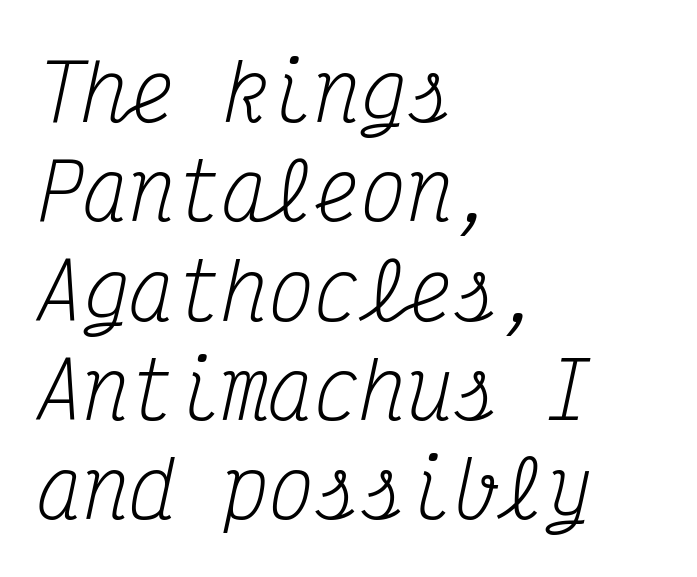
Q: Is the text bold? A: No.
Q: Is the text italic (slanted)? A: Yes, it leans right by about 12 degrees.
Q: Is the typeface a serif or a sans-serif typeface? A: Serif.
Q: Is the text underlined? A: No.
Q: How is the paragraph aligned? A: Left-aligned.
Q: Is the spacing between letters normal or unusually wide? A: Normal.
Q: Is the spacing between lines tight, normal or loose? A: Normal.
Q: Width (condensed, normal, or wide)? A: Condensed.
Q: Stroke contrast? A: Medium.
Q: x-height? A: Medium.
Q: Monospaced? A: Yes.
